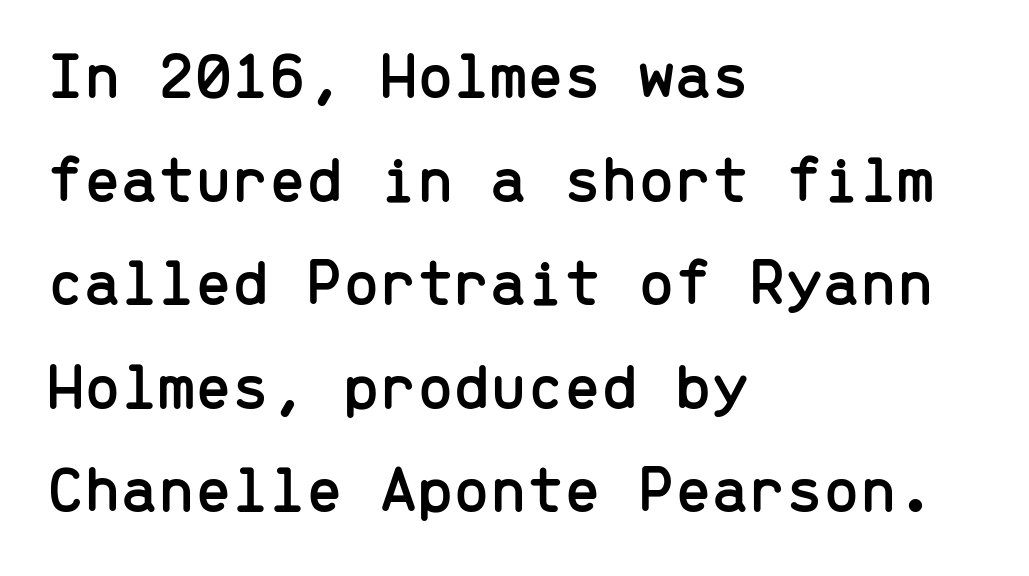
Classification — sans serif. Upright lettering throughout. If you drew a ruler down the left edge, every line would touch it. Do the characters align in a grid? Yes, the font is monospaced. One glance says typical: line gaps are just what's usual.
